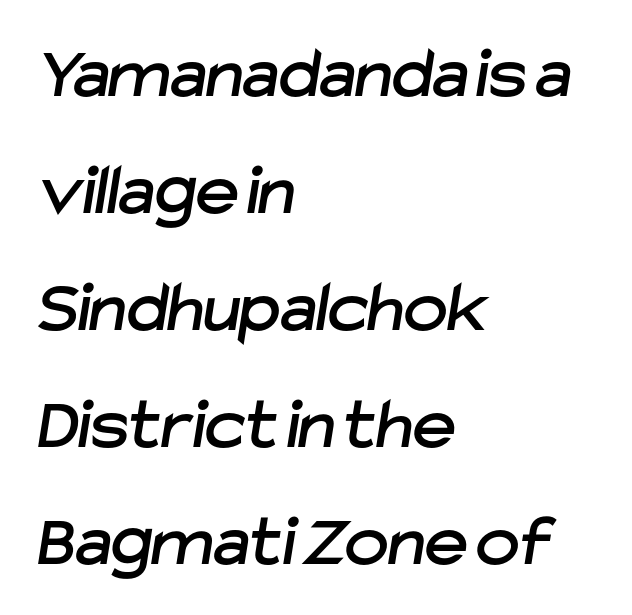
Q: Is the typeface a serif or a sans-serif typeface? A: Sans-serif.
Q: Is the text underlined? A: No.
Q: How is the paragraph aligned? A: Left-aligned.
Q: Is the spacing between letters normal or unusually wide? A: Normal.
Q: Is the spacing between lines tight, normal or loose? A: Normal.
Q: Width (condensed, normal, or wide)? A: Normal.
Q: Stroke contrast? A: Low.
Q: x-height? A: Medium.
Q: Monospaced? A: No.
